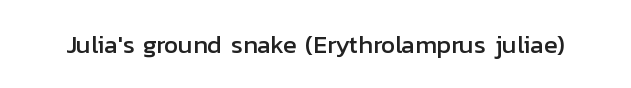
If you drew a line through each stem, it would be perfectly vertical. Characters follow at the spacing the type designer built in. The words here are not underlined.
